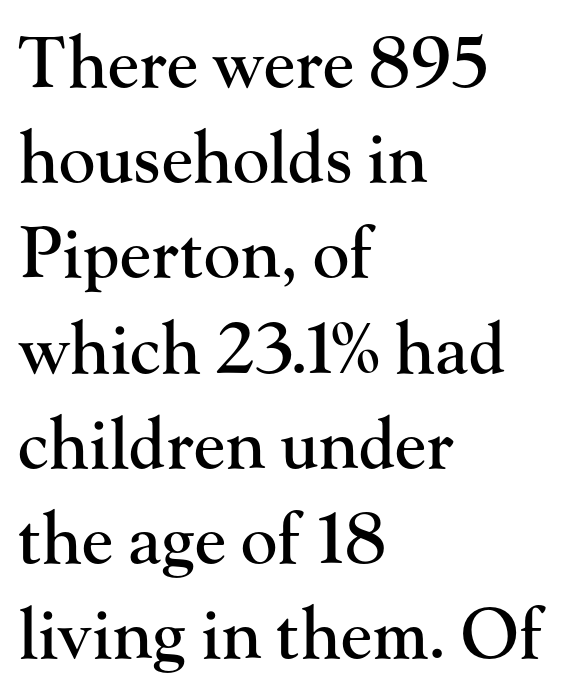
{"serif": "yes", "italic": "no", "width": "normal", "stroke_contrast": "high", "x_height": "small", "monospaced": "no", "underline": "no", "align": "left", "line_spacing": "normal", "line_spacing_ratio": 1.38, "letter_spacing": "normal", "letter_spacing_em": 0.0, "glyph_px": 69}
